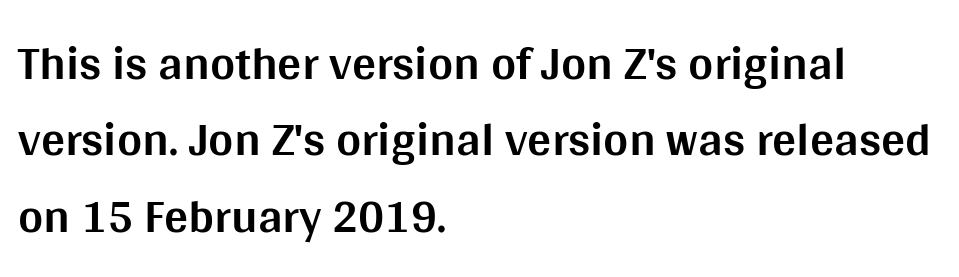
Layout note: lines flush left. Short note: letters normally spaced. Only glyphs here, with clear space below each row. Notice how thick the strokes are: this is what a full bold looks like. The rendering shows plain stroke endings on the letterforms — a sans-serif design.
